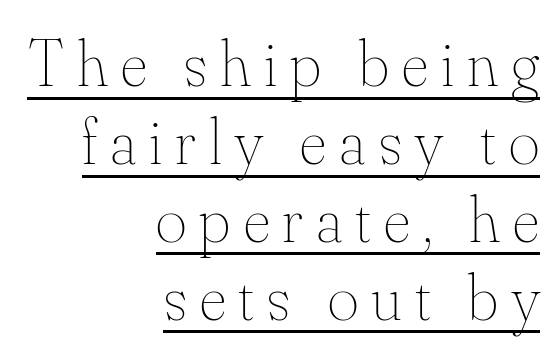
{"italic": "no", "bold": "no", "weight": "thin", "width": "normal", "stroke_contrast": "medium", "x_height": "small", "monospaced": "no", "underline": "yes", "align": "right", "line_spacing_ratio": 1.18, "letter_spacing": "wide", "letter_spacing_em": 0.2, "glyph_px": 66}
